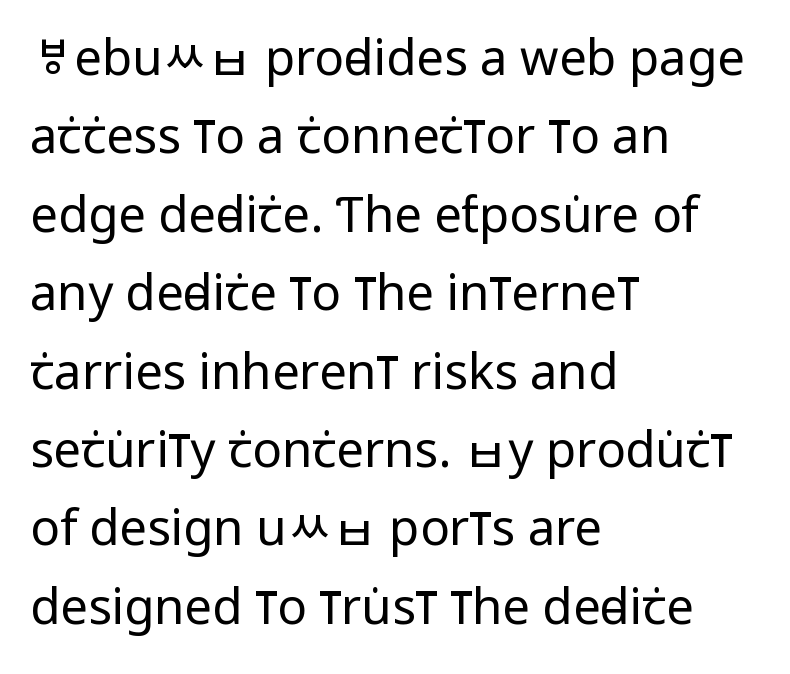
You can tell from the bare stems that sans-serif type was used. The lines sit at an ordinary, default distance from one another. Only glyphs here, with clear space below each row. Is this a fixed-width face? No — the glyphs have proportional, varying widths. This sample uses an upright cut, with every glyph sitting square on the baseline. Which margin do the lines hug? The left one — the right edge is uneven.
